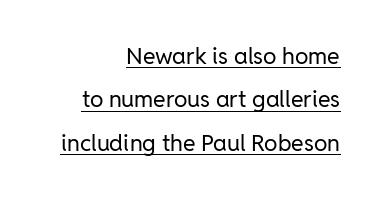
Q: Is the text bold? A: No.
Q: Is the text italic (slanted)? A: No, it is upright.
Q: Is the text underlined? A: Yes.
Q: How is the paragraph aligned? A: Right-aligned.
Q: Is the spacing between letters normal or unusually wide? A: Normal.
